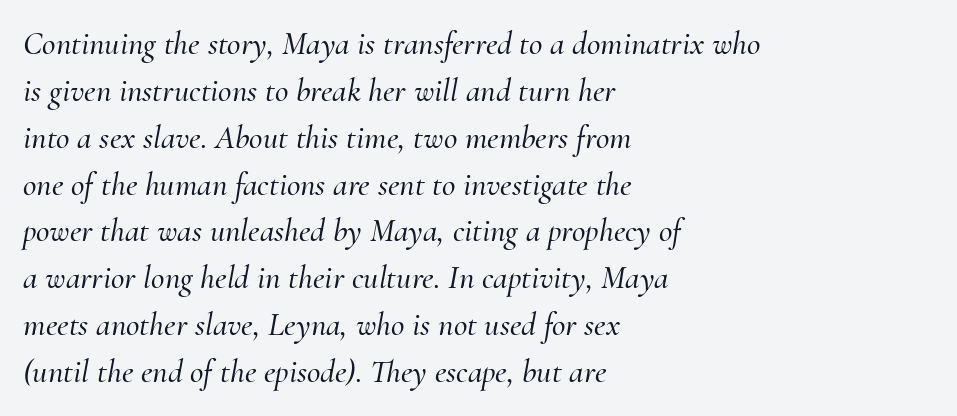
The image shows 33 px serif type, italic (leaning right); set left-aligned, normal line spacing (1.42x), normal letter spacing, not underlined; medium stroke contrast and a small x-height.
